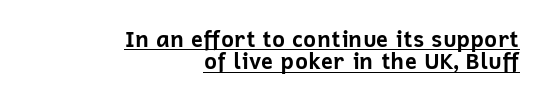
Q: Is the text bold? A: Yes.
Q: Is the text italic (slanted)? A: No, it is upright.
Q: Is the text underlined? A: Yes.
Q: How is the paragraph aligned? A: Right-aligned.
Q: Is the spacing between letters normal or unusually wide? A: Normal.
Q: Is the spacing between lines tight, normal or loose? A: Tight.
